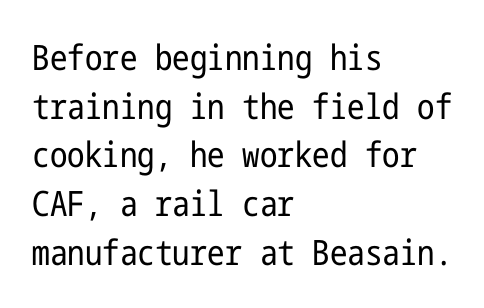
Reading down the column, the eye jumps a familiar distance to each next line. Stroke mass is kept to a normal reading level or below. Underline: absent. All the whitespace from short lines collects on the right. Look at the bottom of the vertical strokes: they stop flat, with no serifs. Here the glyphs are tracked normally, forming tight word shapes.
